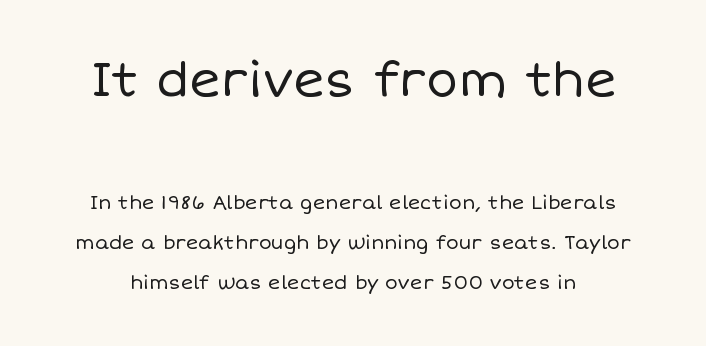
The image shows 48 px regular-weight type, upright; set loose line spacing (2.11x), normal letter spacing, not underlined; the first (top) block is 2.53x larger; low stroke contrast and a large x-height.
